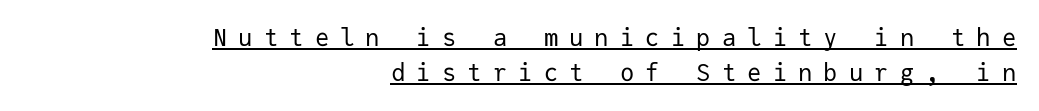
Q: Is the text bold? A: No.
Q: Is the text italic (slanted)? A: No, it is upright.
Q: Is the text underlined? A: Yes.
Q: How is the paragraph aligned? A: Right-aligned.
Q: Is the spacing between letters normal or unusually wide? A: Unusually wide.
Q: Is the spacing between lines tight, normal or loose? A: Normal.
